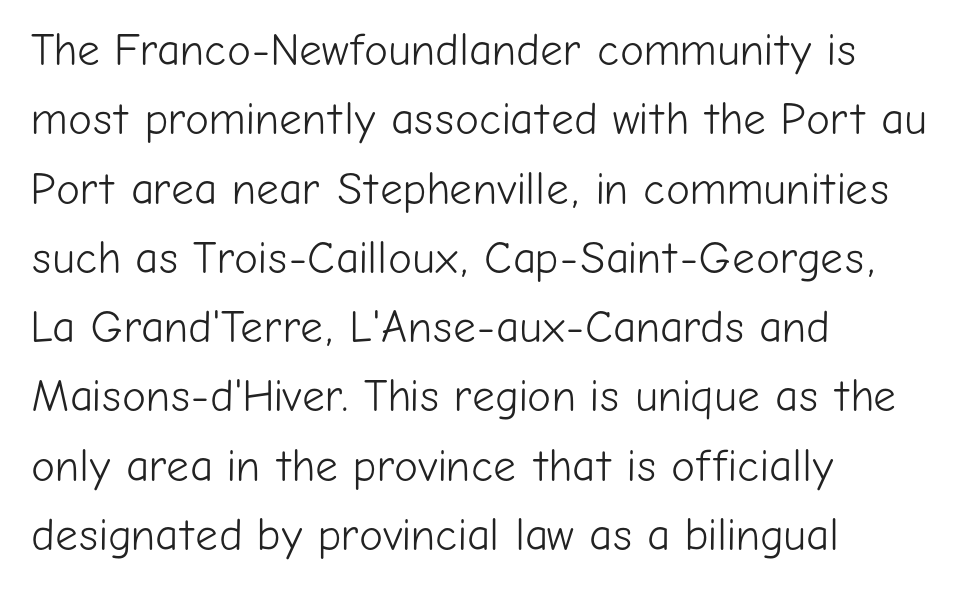
This block has exactly the height ordinary leading produces. Bare-footed words on every line. The font family rendered here belongs to the sans-serif group. This sample uses an upright cut, with every glyph sitting square on the baseline. Do the characters align in a grid? No, the font is proportional. Glyph-to-glyph distance matches everyday printed text.
